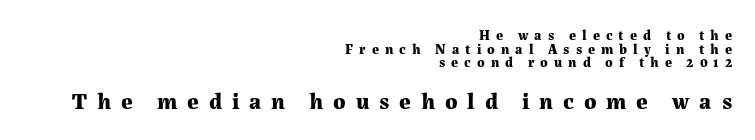
The image shows 23 px bold type, upright; set right-aligned, tight line spacing (0.97x), unusually wide letter spacing (+0.43 em), not underlined; the second (bottom) block is 1.64x larger.
